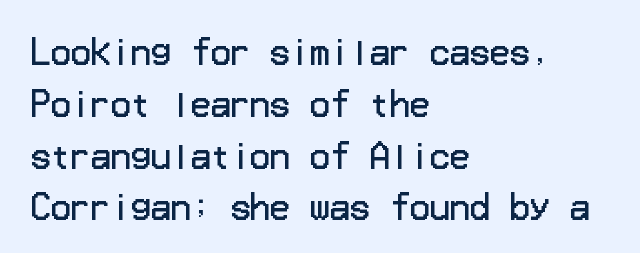
Is there much room between lines? A standard amount, neither cramped nor airy. Observe the ordinary spacing: letters are neighbours, not strangers. These lines are set flush left with a ragged right edge. The gap between lines stays unmarked.
